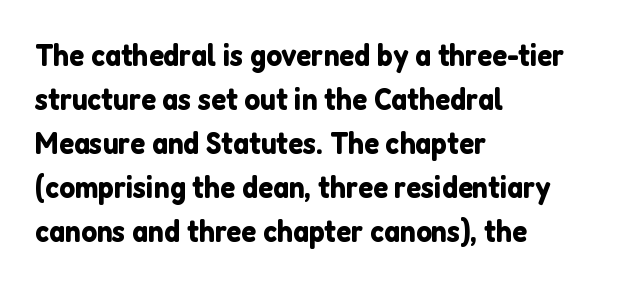
Q: Is the text italic (slanted)? A: No, it is upright.
Q: Is the typeface a serif or a sans-serif typeface? A: Sans-serif.
Q: Is the text underlined? A: No.
Q: How is the paragraph aligned? A: Left-aligned.
Q: Is the spacing between letters normal or unusually wide? A: Normal.
Q: Is the spacing between lines tight, normal or loose? A: Normal.
Q: Width (condensed, normal, or wide)? A: Normal.
Q: Stroke contrast? A: Low.
Q: x-height? A: Medium.
Q: Monospaced? A: No.
